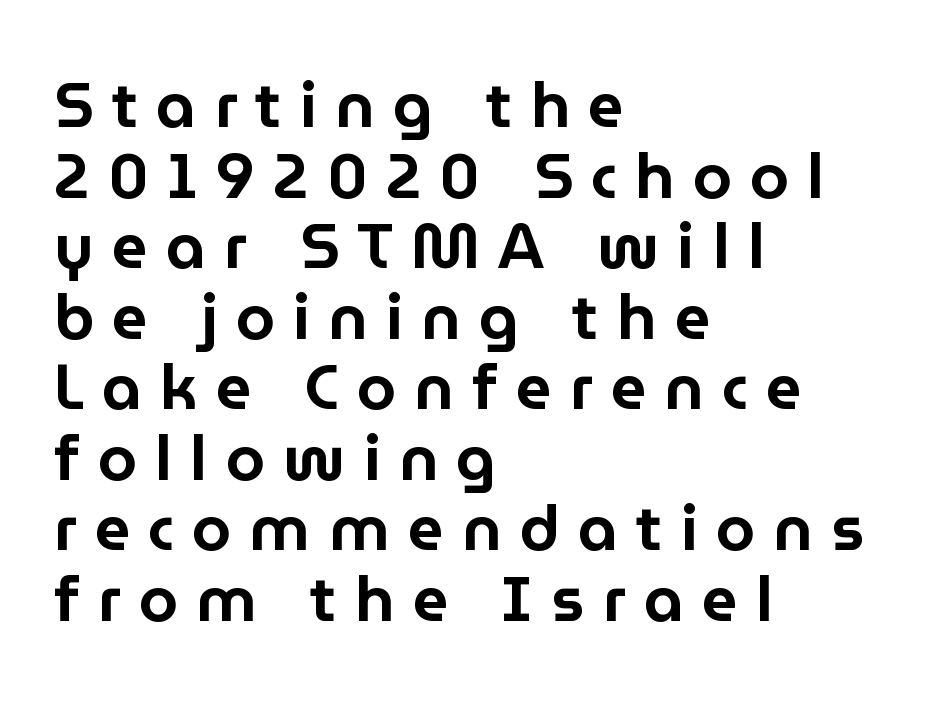
Is this a fixed-width face? No — the glyphs have proportional, varying widths. Casual observation: everything's shoved over to the left. Posture: upright roman. Descenders are the only things crossing below the line.
